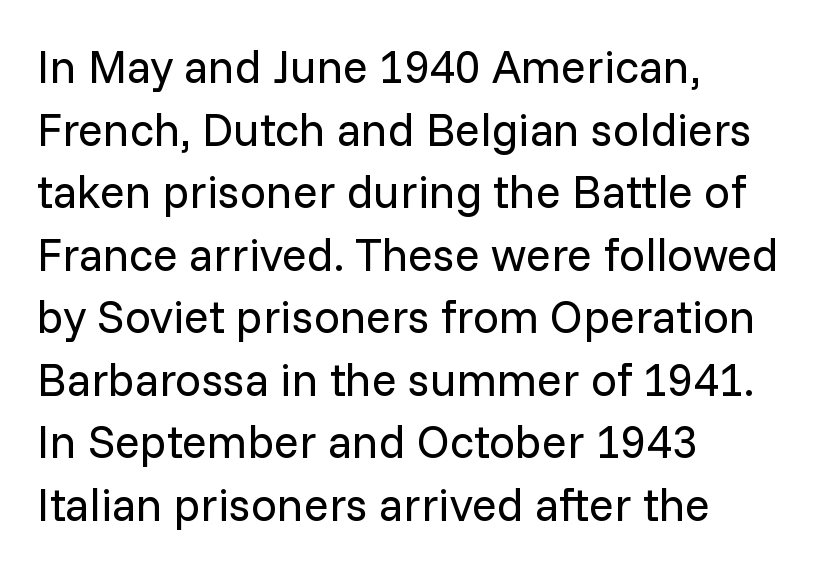
{"serif": "no", "italic": "no", "bold": "no", "weight": "regular", "width": "normal", "stroke_contrast": "low", "x_height": "medium", "monospaced": "no", "underline": "no", "align": "left", "line_spacing": "normal", "line_spacing_ratio": 1.36, "letter_spacing": "normal", "letter_spacing_em": 0.0, "glyph_px": 46}
